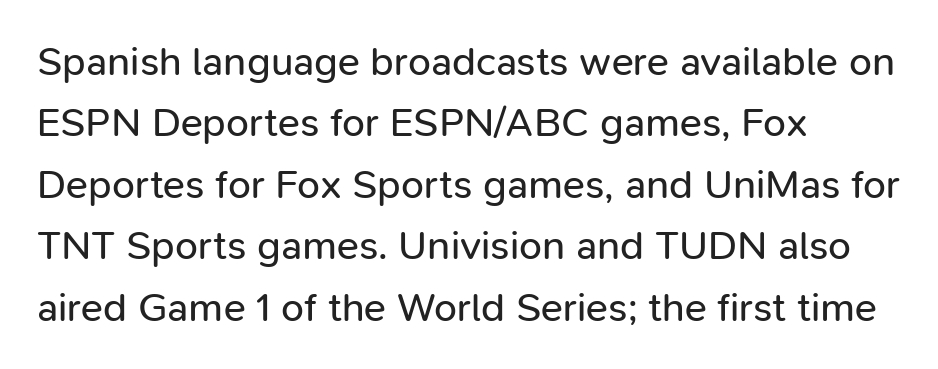
Q: Is the text bold? A: No.
Q: Is the text italic (slanted)? A: No, it is upright.
Q: Is the typeface a serif or a sans-serif typeface? A: Sans-serif.
Q: Is the text underlined? A: No.
Q: How is the paragraph aligned? A: Left-aligned.
Q: Is the spacing between letters normal or unusually wide? A: Normal.
Q: Is the spacing between lines tight, normal or loose? A: Normal.
Q: Width (condensed, normal, or wide)? A: Normal.
Q: Stroke contrast? A: Low.
Q: x-height? A: Medium.
Q: Monospaced? A: No.
